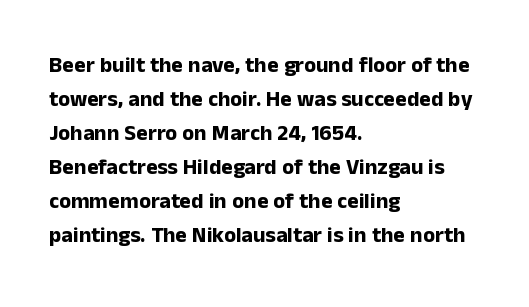
{"italic": "no", "bold": "yes", "underline": "no", "align": "left", "line_spacing": "normal", "line_spacing_ratio": 1.55, "letter_spacing": "normal", "letter_spacing_em": 0.0, "glyph_px": 22}
